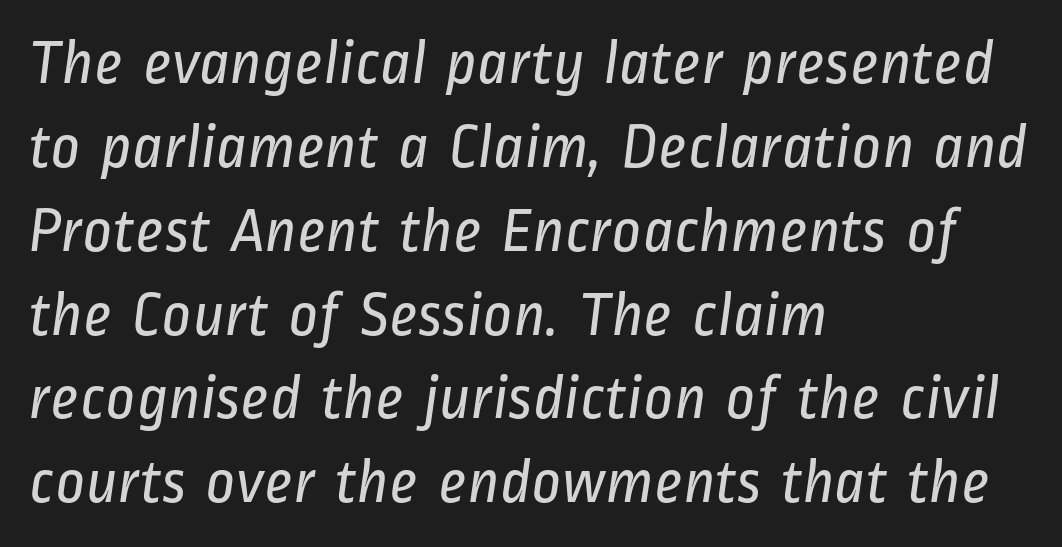
The image shows 64 px regular-weight, condensed sans-serif type; set left-aligned, normal line spacing (1.31x), normal letter spacing, not underlined; low stroke contrast and a medium x-height.
